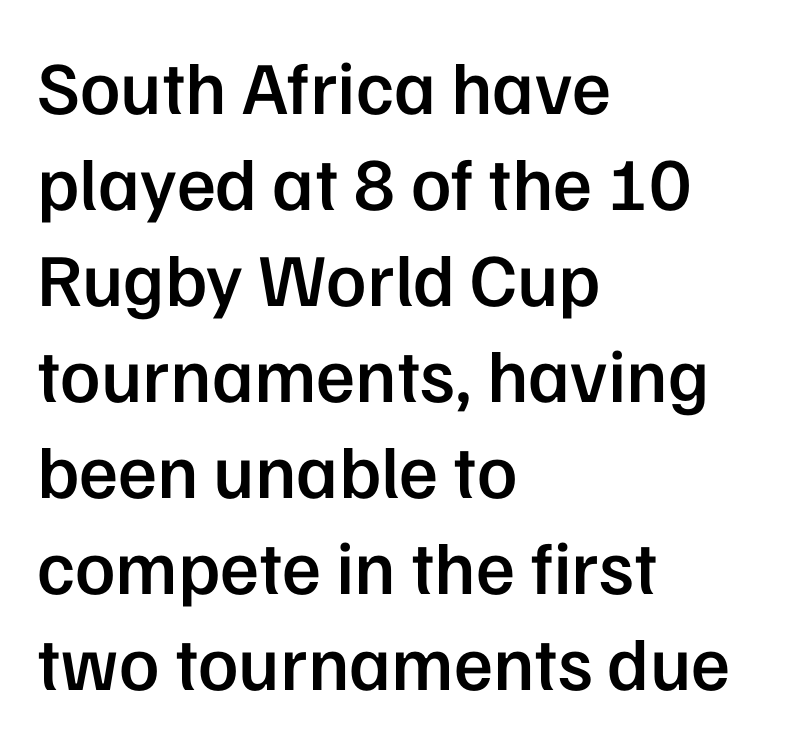
{"serif": "no", "italic": "no", "bold": "semi", "weight": "semibold", "width": "normal", "stroke_contrast": "low", "x_height": "medium", "monospaced": "no", "underline": "no", "align": "left", "line_spacing": "normal", "line_spacing_ratio": 1.28, "letter_spacing": "normal", "letter_spacing_em": 0.0, "glyph_px": 75}
